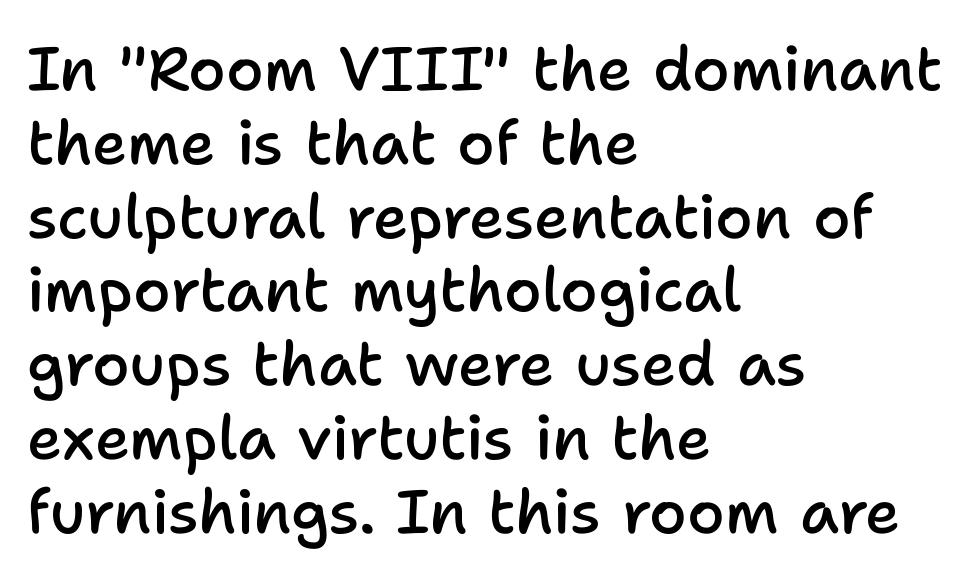
Font category for this specimen: sans-serif. Looks like regular typesetting: each glyph gets only the width it needs. What stands out about the letter spacing? Nothing — it is the standard amount. Casual observation: everything's shoved over to the left.
